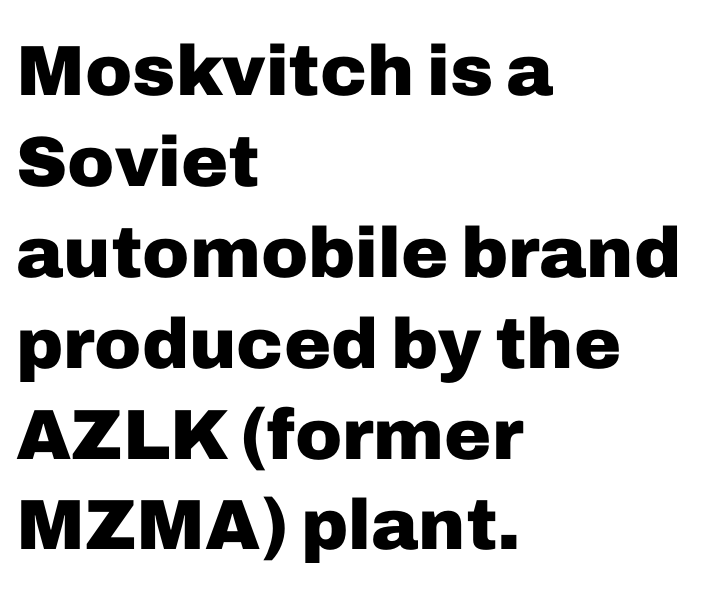
{"serif": "no", "italic": "no", "bold": "yes", "weight": "heavy", "width": "normal", "stroke_contrast": "low", "x_height": "medium", "monospaced": "no", "underline": "no", "align": "left", "line_spacing": "normal", "line_spacing_ratio": 1.28, "letter_spacing": "normal", "letter_spacing_em": 0.0, "glyph_px": 71}
